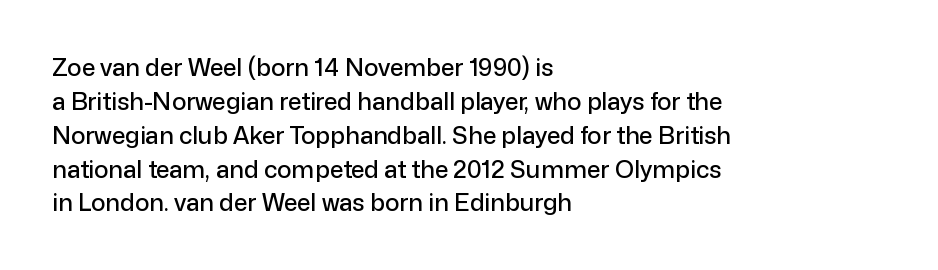
The image shows 24 px text type, upright; set left-aligned, normal line spacing (1.41x), normal letter spacing, not underlined.
